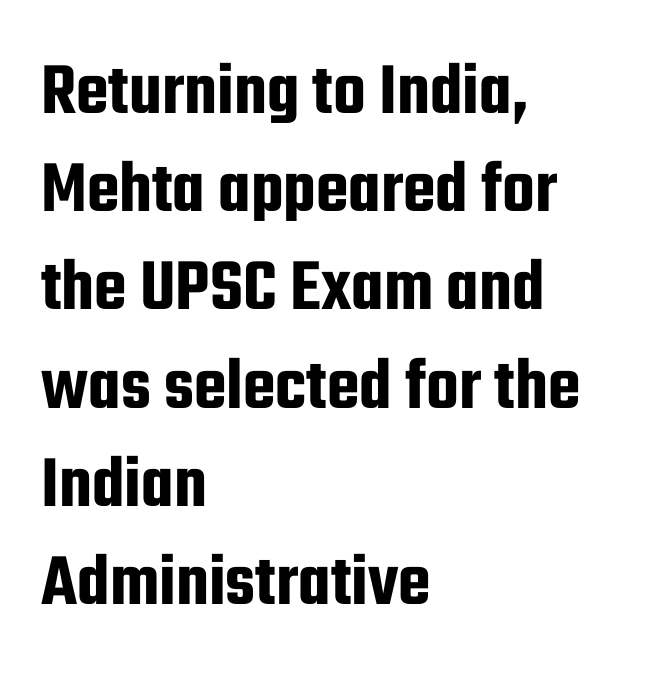
The image shows 75 px condensed sans-serif type, upright; set left-aligned, normal line spacing (1.31x), normal letter spacing, not underlined; low stroke contrast and a medium x-height.
